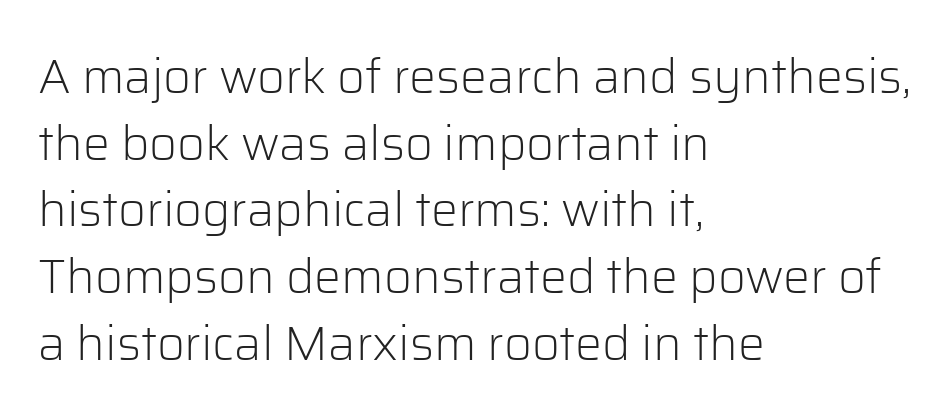
Examine the stroke ends and you'll find no serifs. Notice how the stems are strictly vertical — no italics here. The zone under the glyphs is completely vacant. The strokes are not fattened; the text isn't bold. The rendering anchors every line to the left-hand side.
